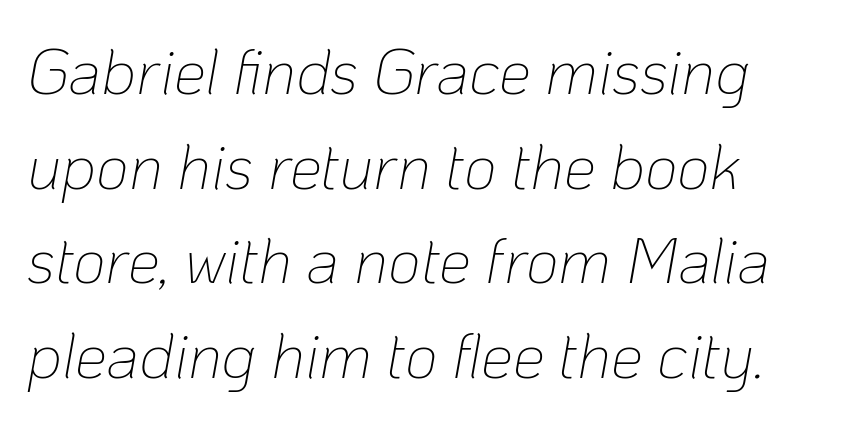
{"italic": "yes", "lean": "right", "slant_degrees": 10, "bold": "no", "weight": "thin", "width": "normal", "stroke_contrast": "low", "x_height": "medium", "monospaced": "no", "underline": "no", "line_spacing": "normal", "line_spacing_ratio": 1.48, "letter_spacing": "normal", "letter_spacing_em": 0.0, "glyph_px": 64}
